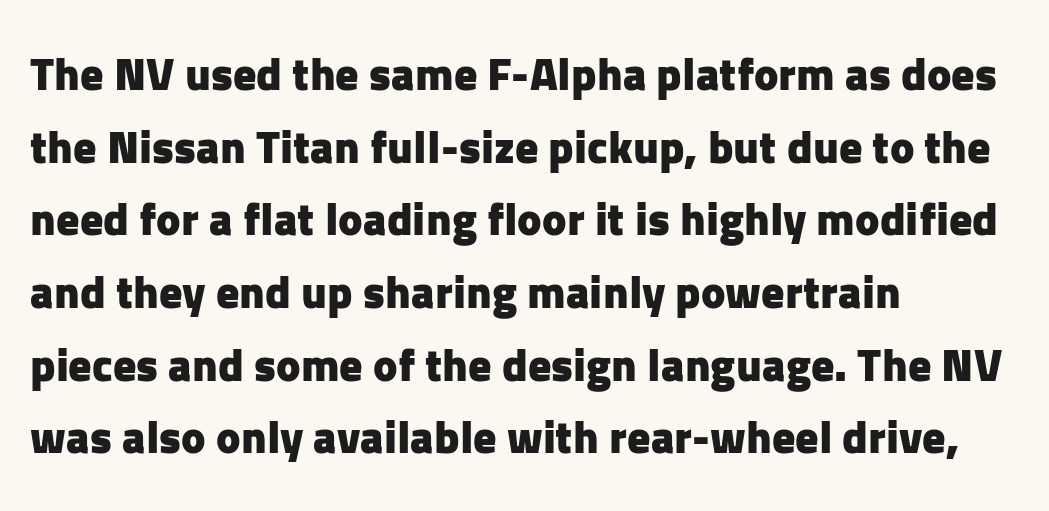
The image shows 46 px heavy sans-serif type, upright; set left-aligned, normal line spacing (1.58x), normal letter spacing, not underlined; low stroke contrast and a medium x-height.
